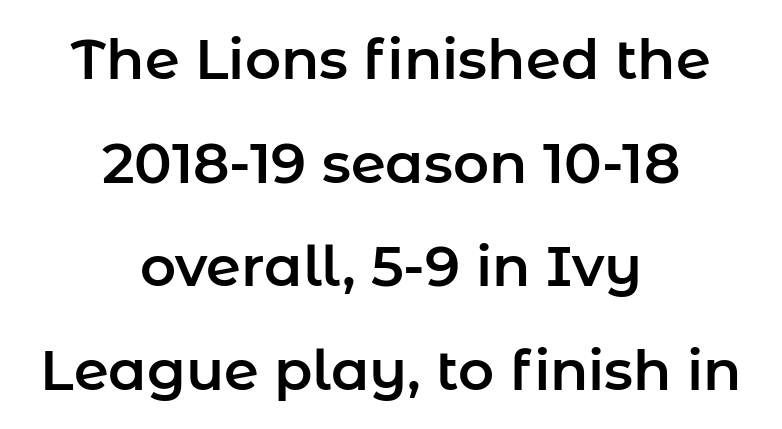
{"serif": "no", "italic": "no", "width": "normal", "stroke_contrast": "low", "x_height": "medium", "monospaced": "no", "underline": "no", "align": "center", "line_spacing_ratio": 1.85, "letter_spacing": "normal", "letter_spacing_em": 0.0, "glyph_px": 56}
